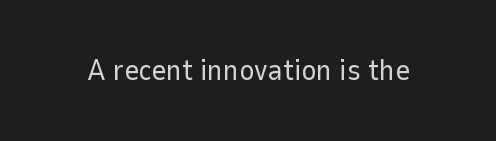
The image shows 29 px regular-weight sans-serif type, upright; set normal letter spacing, not underlined; low stroke contrast and a medium x-height.
